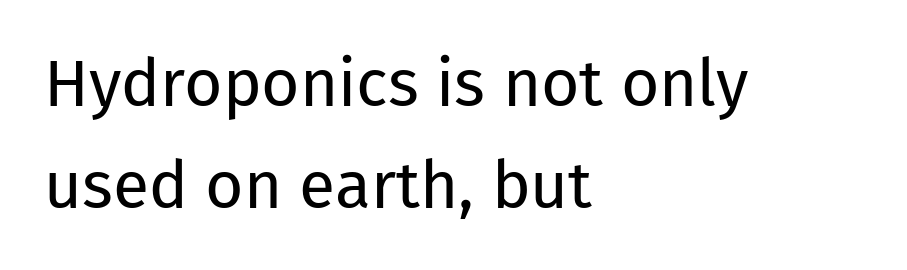
{"serif": "no", "italic": "no", "bold": "no", "weight": "regular", "width": "normal", "stroke_contrast": "low", "x_height": "medium", "monospaced": "no", "underline": "no", "align": "left", "line_spacing": "normal", "line_spacing_ratio": 1.54, "letter_spacing": "normal", "letter_spacing_em": 0.0, "glyph_px": 66}
